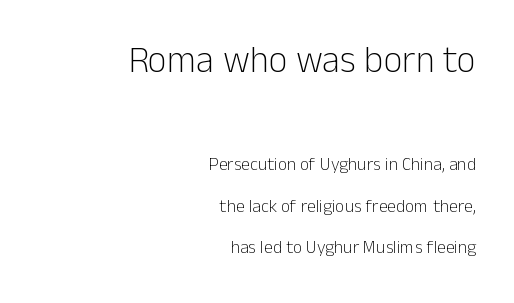
The image shows 37 px light sans-serif type, upright; set right-aligned, loose line spacing (2.31x), normal letter spacing, not underlined; the first (top) block is 2.06x larger; low stroke contrast and a medium x-height.
